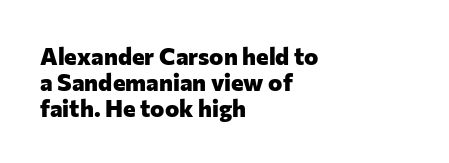
{"italic": "no", "bold": "yes", "underline": "no", "align": "left", "line_spacing": "tight", "line_spacing_ratio": 1.09, "letter_spacing": "normal", "letter_spacing_em": 0.0, "glyph_px": 24}
